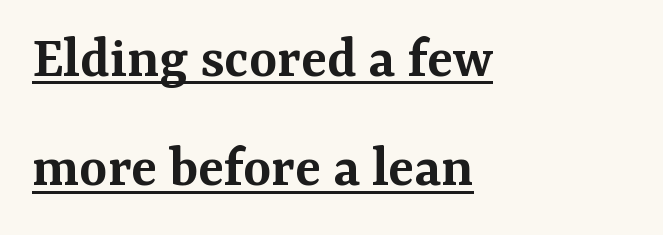
{"serif": "yes", "italic": "no", "bold": "semi", "weight": "semibold", "width": "normal", "stroke_contrast": "medium", "x_height": "medium", "monospaced": "no", "underline": "yes", "align": "left", "line_spacing_ratio": 1.82, "letter_spacing": "normal", "letter_spacing_em": 0.0, "glyph_px": 60}
